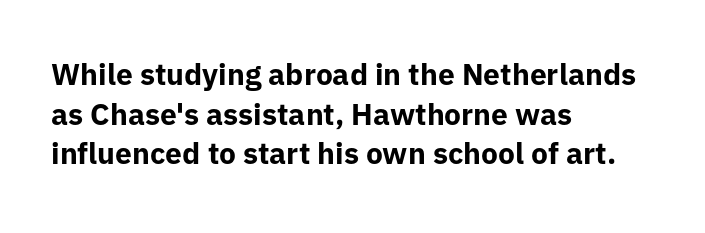
Q: Is the text bold? A: Yes.
Q: Is the text italic (slanted)? A: No, it is upright.
Q: Is the typeface a serif or a sans-serif typeface? A: Sans-serif.
Q: Is the text underlined? A: No.
Q: How is the paragraph aligned? A: Left-aligned.
Q: Is the spacing between letters normal or unusually wide? A: Normal.
Q: Is the spacing between lines tight, normal or loose? A: Normal.
Q: Width (condensed, normal, or wide)? A: Normal.
Q: Stroke contrast? A: Low.
Q: x-height? A: Medium.
Q: Monospaced? A: No.
